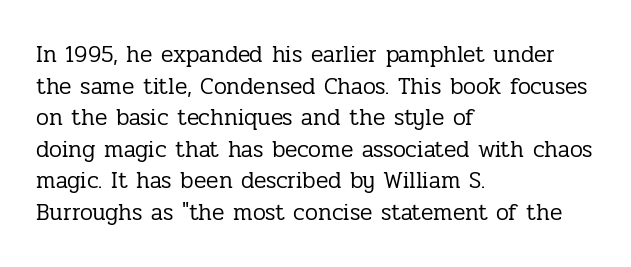
The strokes are not fattened; the text isn't bold. Beneath every word, the page is bare. Every row of glyphs begins at an identical x-position on the left. In terms of posture, this sample is upright.
